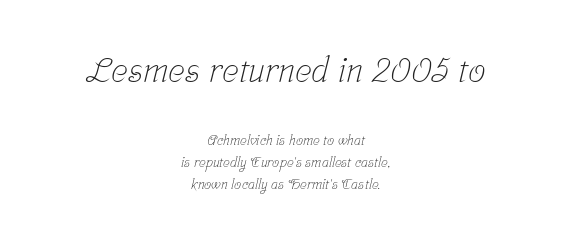
{"serif": "yes", "bold": "no", "weight": "light", "width": "condensed", "stroke_contrast": "low", "x_height": "medium", "monospaced": "no", "underline": "no", "align": "center", "line_spacing": "normal", "line_spacing_ratio": 1.57, "letter_spacing": "normal", "letter_spacing_em": 0.0, "larger_block": "first", "size_ratio": 2.5, "glyph_px": 35}
